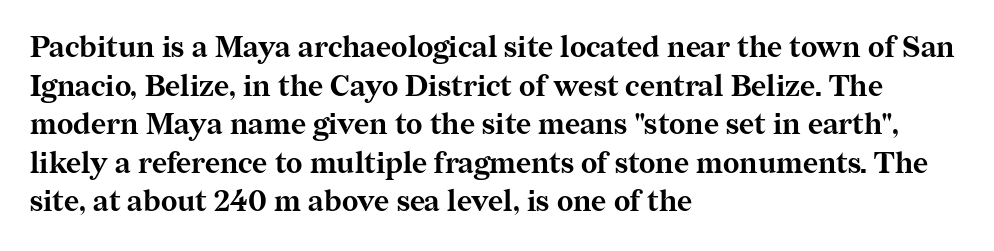
If you drew a line through each stem, it would be perfectly vertical. Here the designer chose a conventional face with non-uniform glyph widths. Between one letter and the next there's only the usual sliver of space. The glyphs in this specimen are seriffed. The block of text has a typical density, with ordinary space between rows.
